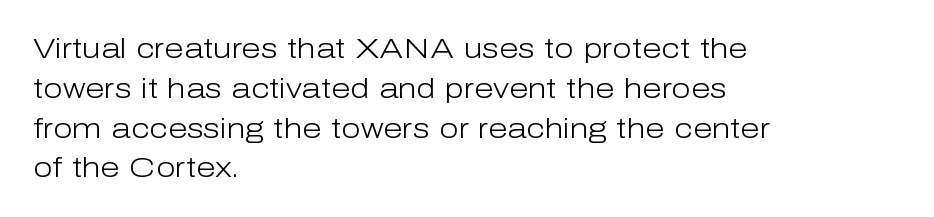
{"serif": "no", "italic": "no", "bold": "no", "weight": "light", "width": "normal", "stroke_contrast": "low", "x_height": "medium", "monospaced": "no", "underline": "no", "align": "left", "line_spacing": "normal", "line_spacing_ratio": 1.42, "letter_spacing": "normal", "letter_spacing_em": 0.0, "glyph_px": 28}
